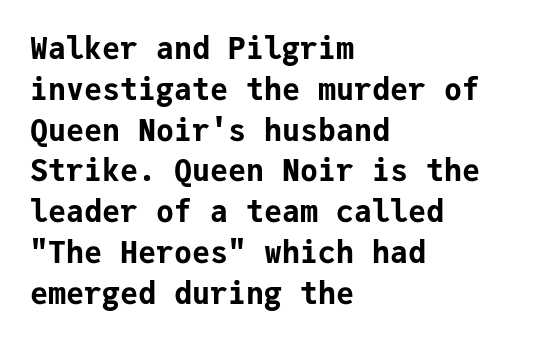
The space between consecutive lines is moderate. The face used here is a sans, in the tradition of grotesques and geometrics. The passage shown is not underscored anywhere. The rendering anchors every line to the left-hand side. A typesetter would call this monospace, since all characters share one set width. Set as a true bold cut, around the 700 mark.
